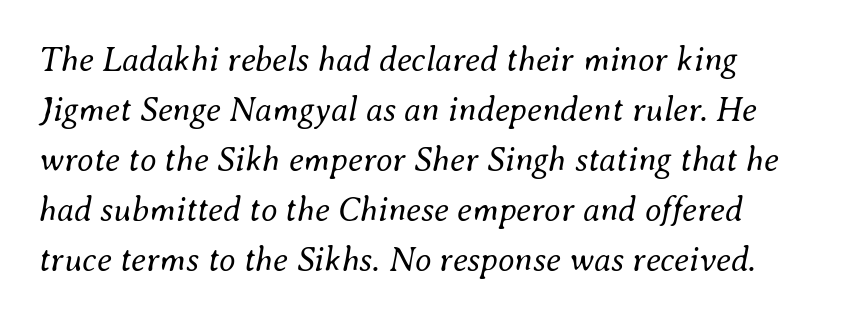
{"italic": "yes", "lean": "right", "slant_degrees": 8, "bold": "no", "weight": "regular", "width": "normal", "stroke_contrast": "medium", "x_height": "small", "monospaced": "no", "underline": "no", "line_spacing": "normal", "line_spacing_ratio": 1.47, "letter_spacing": "normal", "letter_spacing_em": 0.0, "glyph_px": 34}
